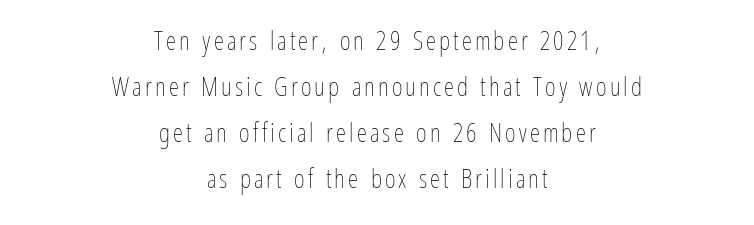
Q: Is the text bold? A: No.
Q: Is the text italic (slanted)? A: No, it is upright.
Q: Is the text underlined? A: No.
Q: How is the paragraph aligned? A: Centered.
